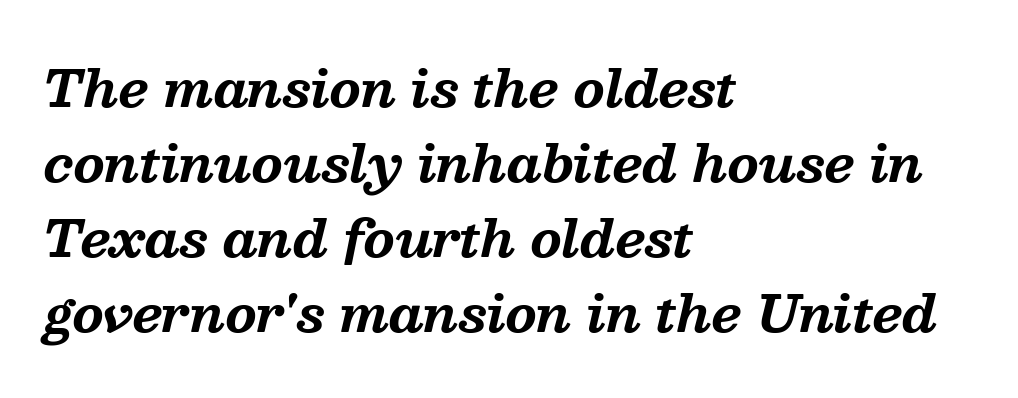
Q: Is the text bold? A: Yes.
Q: Is the text italic (slanted)? A: Yes, it leans right by about 13 degrees.
Q: Is the typeface a serif or a sans-serif typeface? A: Serif.
Q: Is the text underlined? A: No.
Q: How is the paragraph aligned? A: Left-aligned.
Q: Is the spacing between letters normal or unusually wide? A: Normal.
Q: Is the spacing between lines tight, normal or loose? A: Normal.
Q: Width (condensed, normal, or wide)? A: Normal.
Q: Stroke contrast? A: Medium.
Q: x-height? A: Medium.
Q: Monospaced? A: No.
